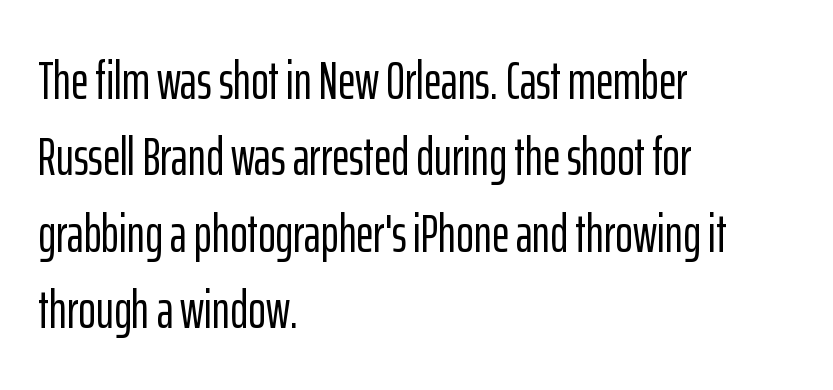
A typesetter would call this zero additional tracking. The lines sit at an ordinary, default distance from one another. The paragraph shown leans on its left margin. This sample has the flowing, uneven cadence of proportional lettering. Type style note: lacks serifs. Every character sits straight up, as roman type does.
